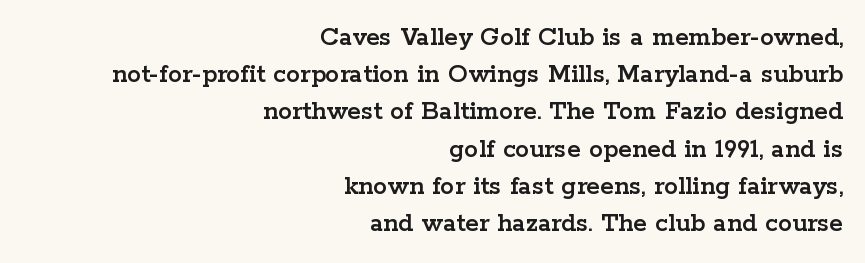
Q: Is the text italic (slanted)? A: No, it is upright.
Q: Is the typeface a serif or a sans-serif typeface? A: Serif.
Q: Is the text underlined? A: No.
Q: How is the paragraph aligned? A: Right-aligned.
Q: Is the spacing between letters normal or unusually wide? A: Normal.
Q: Is the spacing between lines tight, normal or loose? A: Normal.
Q: Width (condensed, normal, or wide)? A: Wide.
Q: Stroke contrast? A: Low.
Q: x-height? A: Medium.
Q: Monospaced? A: No.
